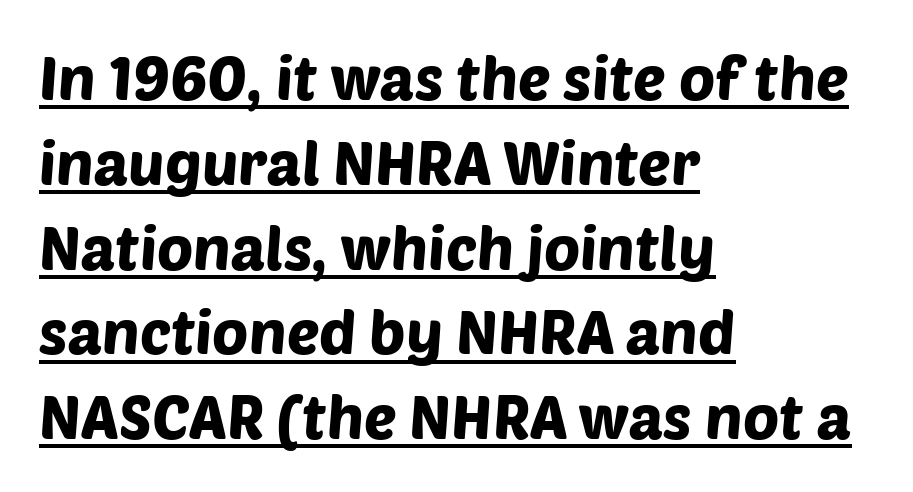
Q: Is the typeface a serif or a sans-serif typeface? A: Sans-serif.
Q: Is the text underlined? A: Yes.
Q: How is the paragraph aligned? A: Left-aligned.
Q: Is the spacing between letters normal or unusually wide? A: Normal.
Q: Is the spacing between lines tight, normal or loose? A: Normal.
Q: Width (condensed, normal, or wide)? A: Normal.
Q: Stroke contrast? A: Low.
Q: x-height? A: Large.
Q: Monospaced? A: No.
